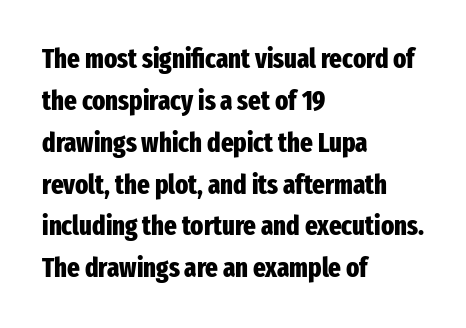
Q: Is the text bold? A: Yes.
Q: Is the text italic (slanted)? A: No, it is upright.
Q: Is the text underlined? A: No.
Q: How is the paragraph aligned? A: Left-aligned.
Q: Is the spacing between letters normal or unusually wide? A: Normal.
Q: Is the spacing between lines tight, normal or loose? A: Normal.
